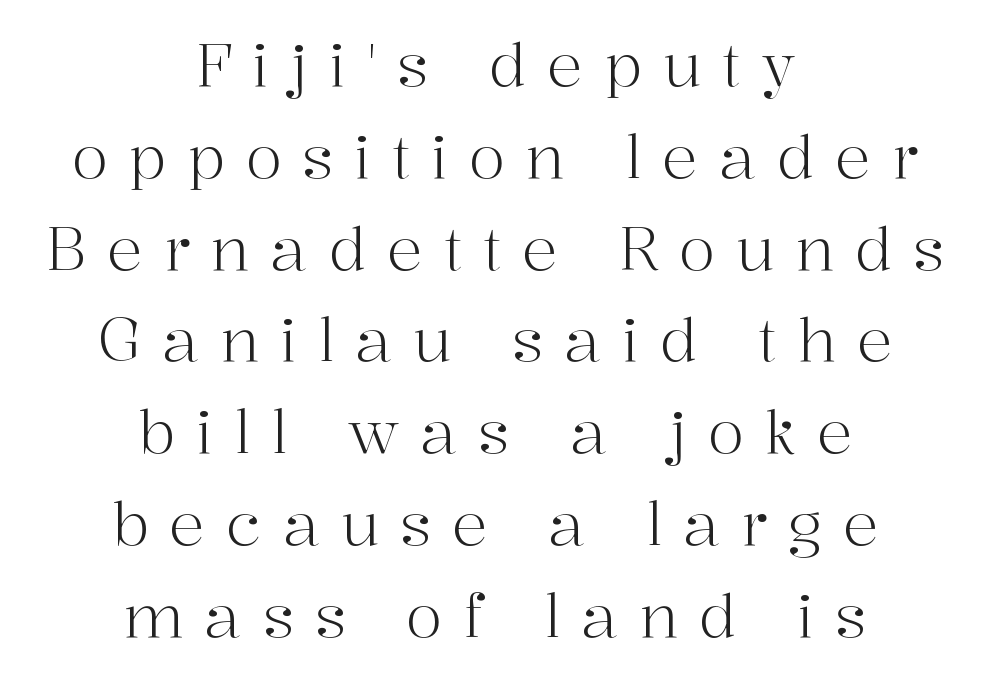
The image shows 60 px light serif type, upright; set centered, normal line spacing (1.53x), unusually wide letter spacing (+0.34 em), not underlined; high stroke contrast and a medium x-height.
